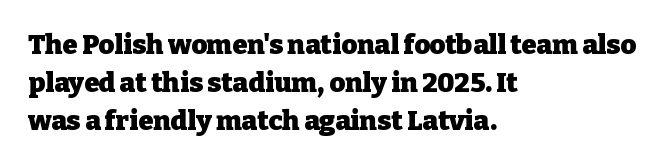
Nothing unusual about the tracking: characters are spaced as the font intends. Glance below the letters and you will spot only blank space. Designer's note — italics off, roman on. Alignment: flush left.
